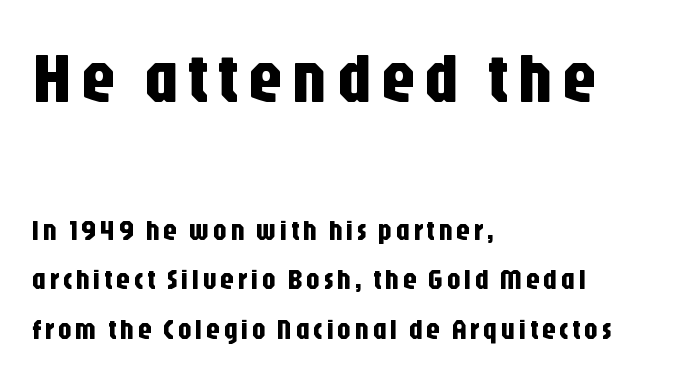
{"serif": "no", "italic": "no", "width": "condensed", "stroke_contrast": "low", "x_height": "large", "monospaced": "no", "underline": "no", "align": "left", "line_spacing_ratio": 1.77, "larger_block": "first", "size_ratio": 2.5, "glyph_px": 70}
